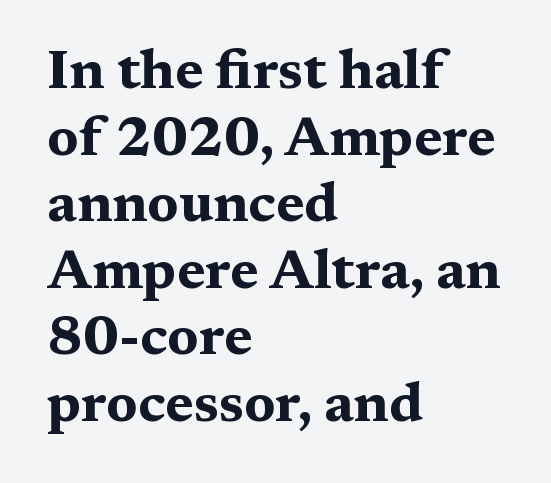
{"serif": "yes", "italic": "no", "bold": "yes", "weight": "bold", "width": "wide", "stroke_contrast": "medium", "x_height": "medium", "monospaced": "no", "underline": "no", "align": "left", "line_spacing_ratio": 1.21, "letter_spacing": "normal", "letter_spacing_em": 0.0, "glyph_px": 55}
